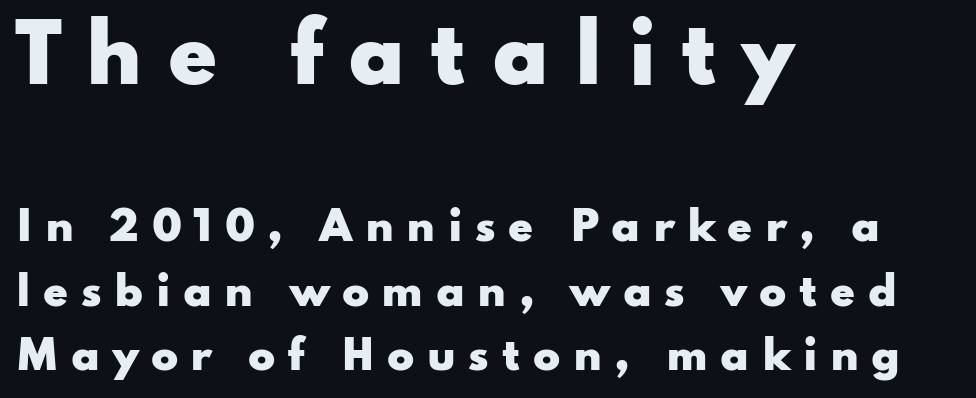
The image shows 79 px heavy, wide sans-serif type, upright; set left-aligned, normal line spacing (1.61x), unusually wide letter spacing (+0.31 em), not underlined; the first (top) block is 1.98x larger; low stroke contrast and a small x-height.
